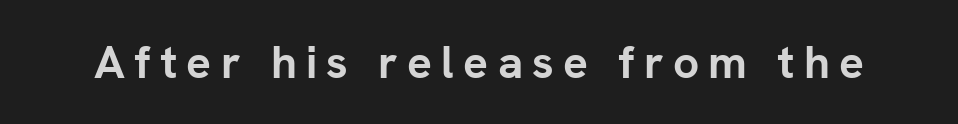
The image shows 46 px semibold sans-serif type, upright; set unusually wide letter spacing (+0.2 em), not underlined; low stroke contrast and a medium x-height.
